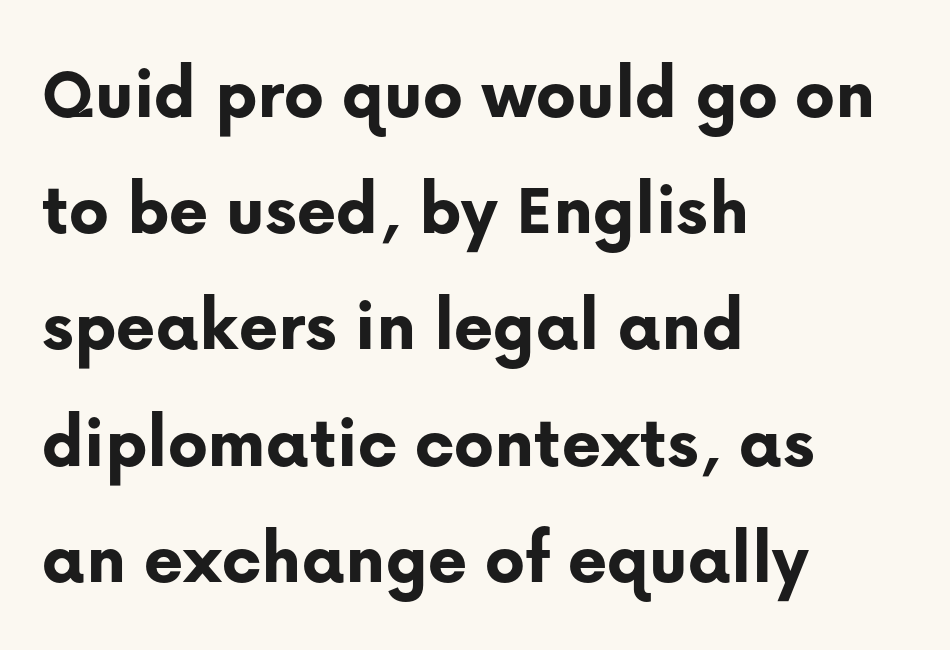
{"serif": "no", "italic": "no", "bold": "yes", "weight": "bold", "width": "normal", "stroke_contrast": "low", "x_height": "medium", "monospaced": "no", "underline": "no", "align": "left", "line_spacing": "normal", "line_spacing_ratio": 1.55, "letter_spacing": "normal", "letter_spacing_em": 0.0, "glyph_px": 75}
